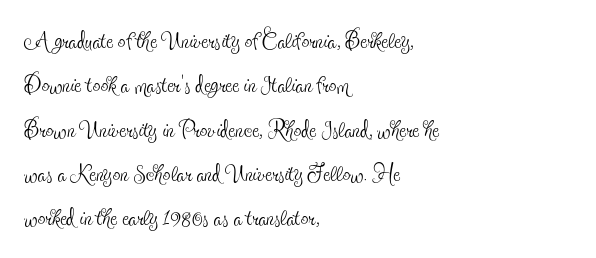
The image shows 31 px thin, condensed serif type; set left-aligned, normal line spacing (1.43x), normal letter spacing, not underlined; a small x-height.
